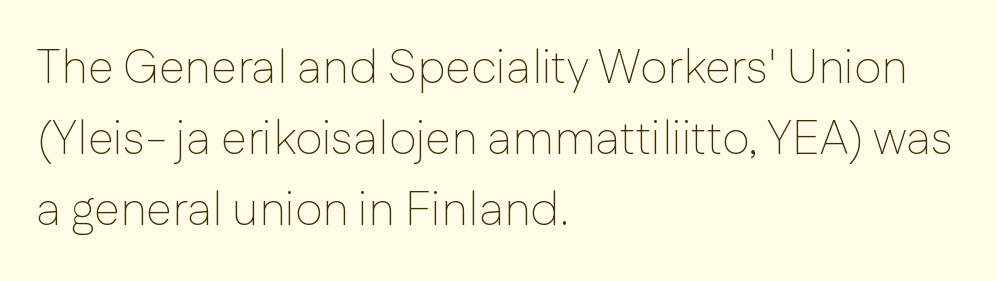
Q: Is the text bold? A: No.
Q: Is the text italic (slanted)? A: No, it is upright.
Q: Is the typeface a serif or a sans-serif typeface? A: Sans-serif.
Q: Is the text underlined? A: No.
Q: How is the paragraph aligned? A: Left-aligned.
Q: Is the spacing between letters normal or unusually wide? A: Normal.
Q: Is the spacing between lines tight, normal or loose? A: Normal.
Q: Width (condensed, normal, or wide)? A: Normal.
Q: Stroke contrast? A: Low.
Q: x-height? A: Medium.
Q: Monospaced? A: No.
